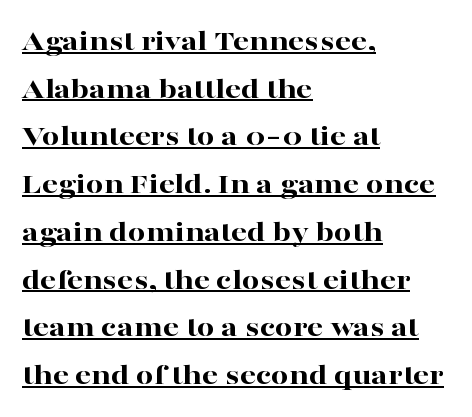
{"serif": "yes", "italic": "no", "bold": "yes", "weight": "bold", "width": "wide", "stroke_contrast": "high", "x_height": "medium", "monospaced": "no", "underline": "yes", "align": "left", "line_spacing": "normal", "line_spacing_ratio": 1.54, "letter_spacing": "normal", "letter_spacing_em": 0.0, "glyph_px": 31}
